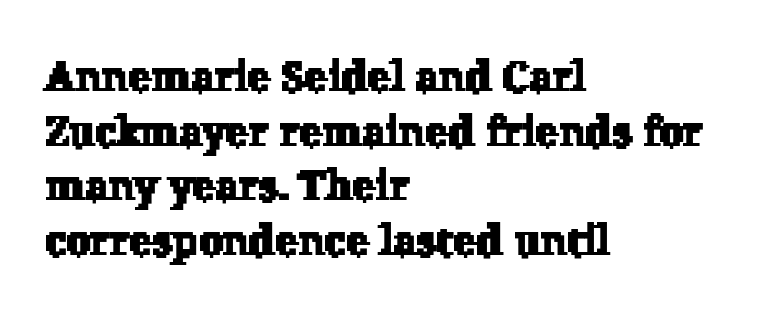
The image shows 43 px serif type; set left-aligned, normal line spacing (1.27x), normal letter spacing, not underlined; low stroke contrast and a medium x-height.
